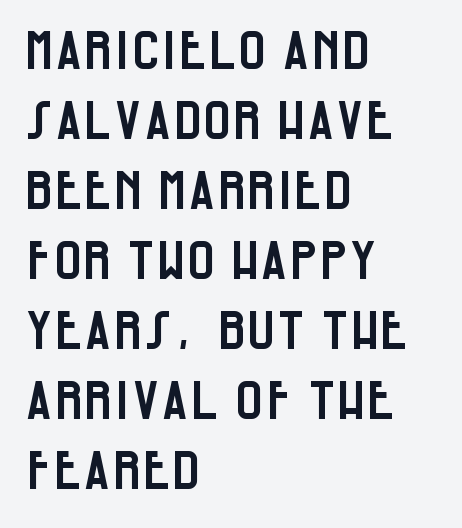
Q: Is the text italic (slanted)? A: No, it is upright.
Q: Is the typeface a serif or a sans-serif typeface? A: Sans-serif.
Q: Is the text underlined? A: No.
Q: How is the paragraph aligned? A: Left-aligned.
Q: Is the spacing between letters normal or unusually wide? A: Normal.
Q: Is the spacing between lines tight, normal or loose? A: Normal.
Q: Width (condensed, normal, or wide)? A: Condensed.
Q: Stroke contrast? A: Low.
Q: x-height? A: Large.
Q: Monospaced? A: No.
